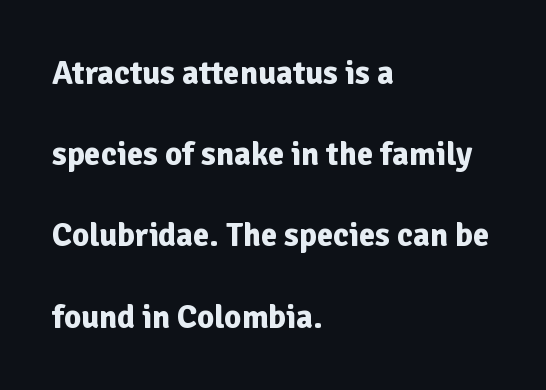
{"serif": "no", "italic": "no", "bold": "yes", "weight": "bold", "width": "normal", "stroke_contrast": "low", "x_height": "medium", "monospaced": "no", "underline": "no", "align": "left", "line_spacing": "loose", "line_spacing_ratio": 2.46, "letter_spacing": "normal", "letter_spacing_em": 0.0, "glyph_px": 33}
